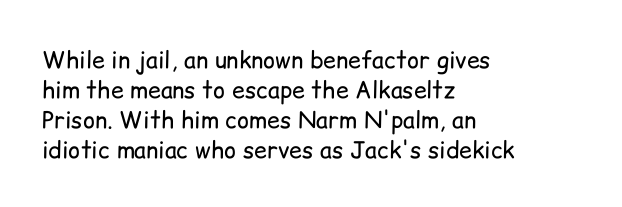
The image shows 23 px text type, upright; set left-aligned, normal line spacing (1.3x), normal letter spacing, not underlined.
